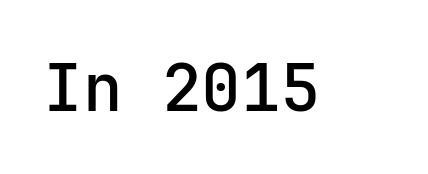
{"serif": "no", "italic": "no", "bold": "semi", "weight": "semibold", "width": "normal", "stroke_contrast": "low", "x_height": "medium", "underline": "no", "letter_spacing": "normal", "letter_spacing_em": 0.0, "glyph_px": 66}
